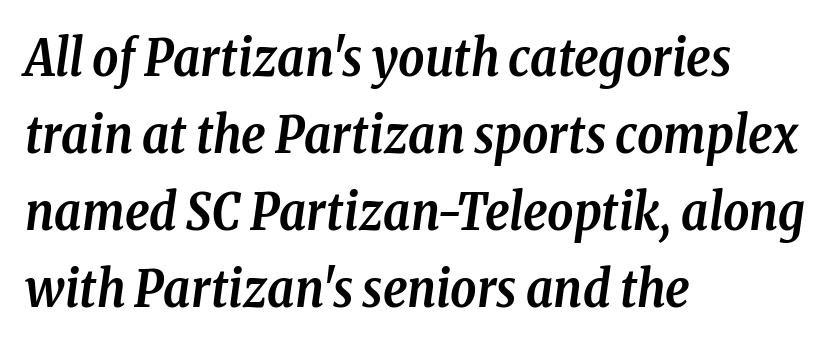
The image shows 51 px semibold, condensed serif type, italic (leaning right); set left-aligned, normal line spacing (1.51x), normal letter spacing, not underlined; low stroke contrast and a medium x-height.
